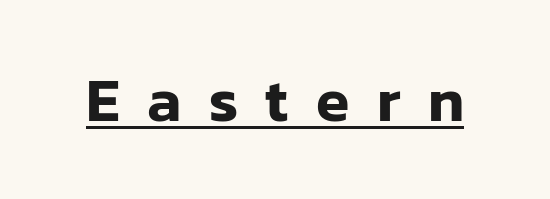
The image shows 61 px sans-serif type, upright; set unusually wide letter spacing (+0.45 em), underlined; low stroke contrast and a medium x-height.
